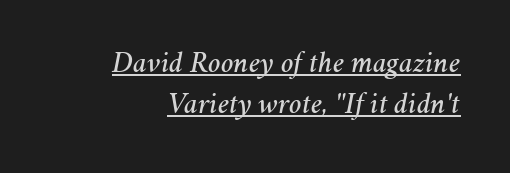
Q: Is the text italic (slanted)? A: Yes, it leans right by about 11 degrees.
Q: Is the text underlined? A: Yes.
Q: How is the paragraph aligned? A: Right-aligned.
Q: Is the spacing between letters normal or unusually wide? A: Normal.
Q: Is the spacing between lines tight, normal or loose? A: Normal.
Q: Width (condensed, normal, or wide)? A: Normal.
Q: Stroke contrast? A: Medium.
Q: x-height? A: Medium.
Q: Monospaced? A: No.
